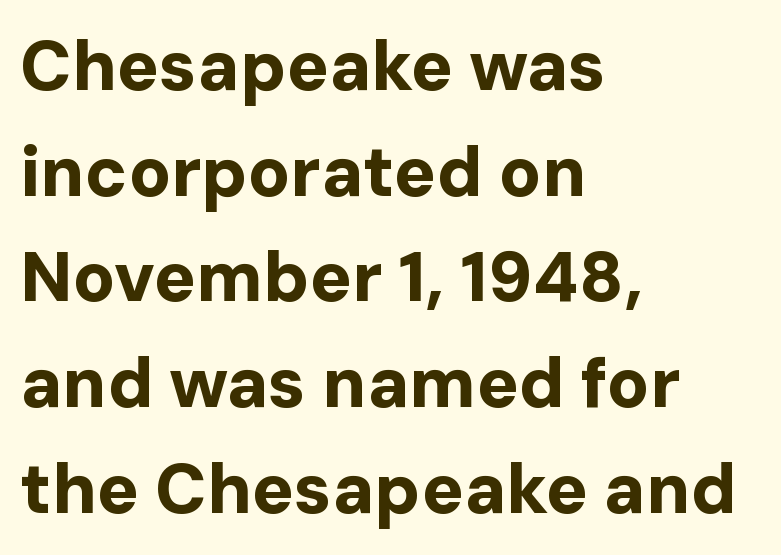
The image shows 70 px bold sans-serif type, upright; set left-aligned, normal line spacing (1.51x), normal letter spacing, not underlined; low stroke contrast and a medium x-height.
